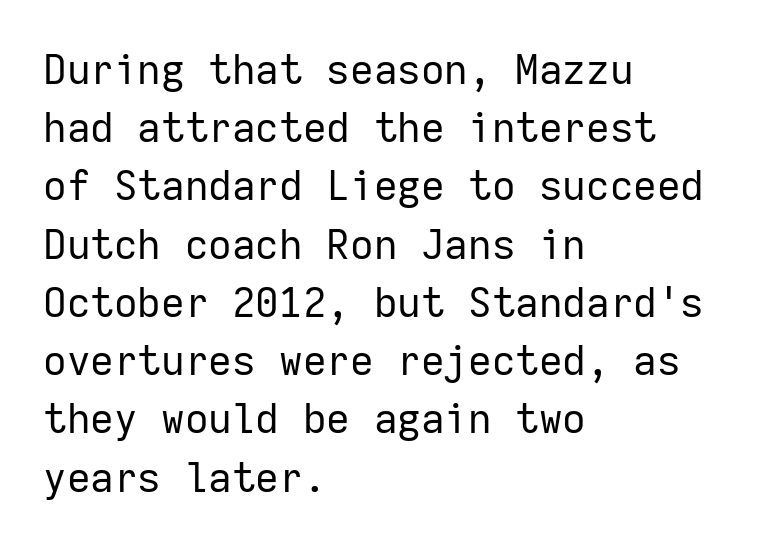
{"serif": "no", "italic": "no", "bold": "no", "weight": "regular", "width": "normal", "stroke_contrast": "low", "x_height": "medium", "monospaced": "yes", "underline": "no", "align": "left", "line_spacing": "normal", "line_spacing_ratio": 1.42, "letter_spacing": "normal", "letter_spacing_em": 0.0, "glyph_px": 41}
